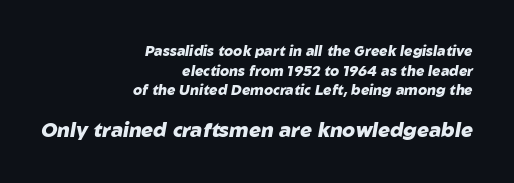
Q: Is the text bold? A: Yes.
Q: Is the text italic (slanted)? A: Yes, it leans right by about 10 degrees.
Q: Is the text underlined? A: No.
Q: How is the paragraph aligned? A: Right-aligned.
Q: Is the spacing between letters normal or unusually wide? A: Normal.
Q: Is the spacing between lines tight, normal or loose? A: Normal.
Q: Which block of text is set in a larger size, the first (top) or the second (bottom)? A: The second (bottom) one.
